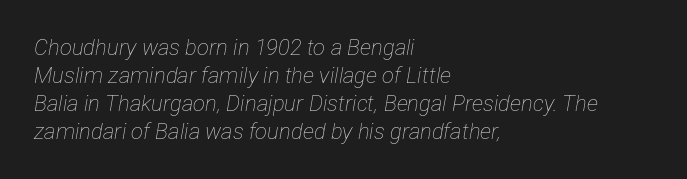
{"italic": "yes", "lean": "right", "slant_degrees": 12, "bold": "no", "underline": "no", "align": "left", "line_spacing": "normal", "line_spacing_ratio": 1.27, "letter_spacing": "normal", "letter_spacing_em": 0.0, "glyph_px": 22}
